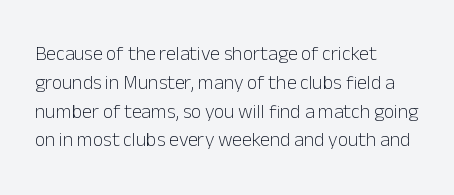
Q: Is the text bold? A: No.
Q: Is the text italic (slanted)? A: No, it is upright.
Q: Is the text underlined? A: No.
Q: How is the paragraph aligned? A: Left-aligned.
Q: Is the spacing between letters normal or unusually wide? A: Normal.
Q: Is the spacing between lines tight, normal or loose? A: Normal.
